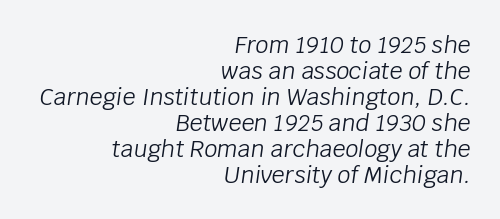
The image shows 23 px text type, italic (leaning right); set right-aligned, tight line spacing (1.13x), normal letter spacing, not underlined.
